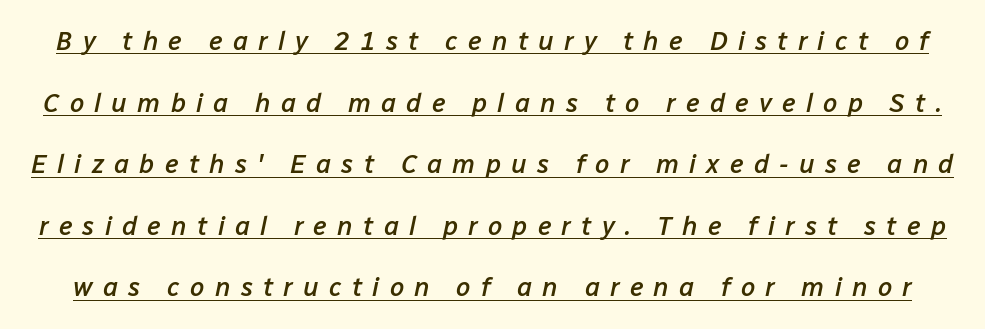
{"italic": "yes", "lean": "right", "slant_degrees": 12, "bold": "semi", "underline": "yes", "line_spacing": "loose", "line_spacing_ratio": 2.37, "letter_spacing": "wide", "letter_spacing_em": 0.39, "glyph_px": 26}
